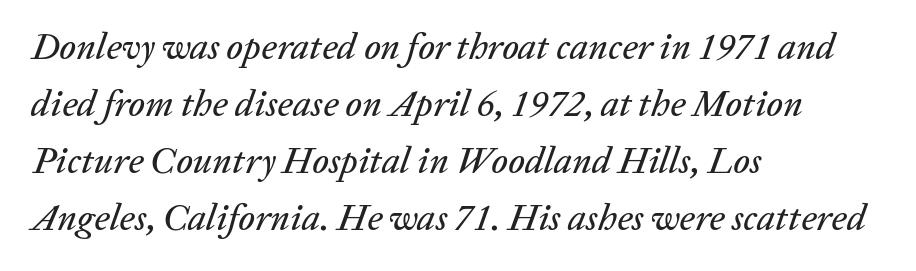
Q: Is the text italic (slanted)? A: Yes, it leans right by about 20 degrees.
Q: Is the text underlined? A: No.
Q: How is the paragraph aligned? A: Left-aligned.
Q: Is the spacing between letters normal or unusually wide? A: Normal.
Q: Is the spacing between lines tight, normal or loose? A: Normal.
Q: Width (condensed, normal, or wide)? A: Normal.
Q: Stroke contrast? A: Low.
Q: x-height? A: Medium.
Q: Monospaced? A: No.
